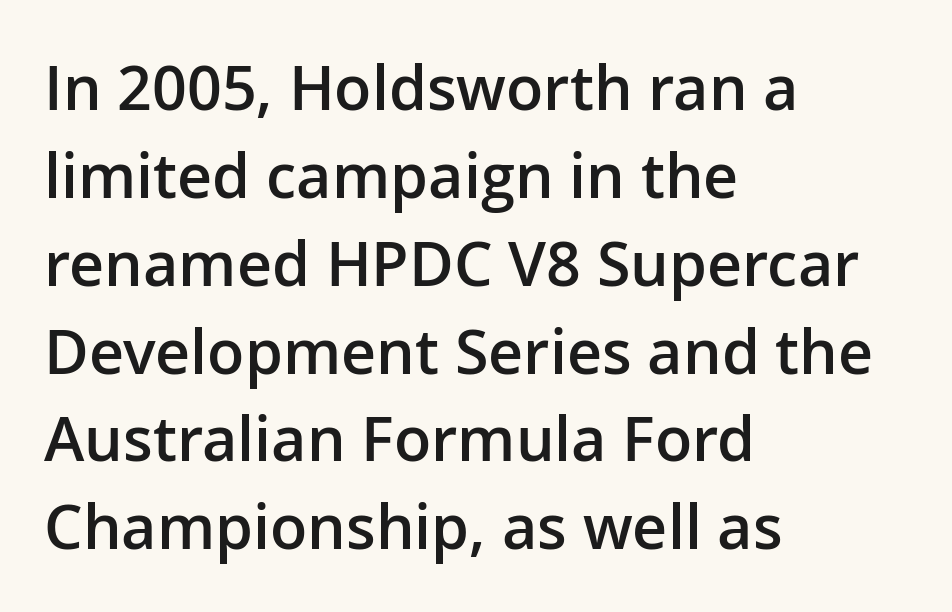
{"serif": "no", "italic": "no", "bold": "semi", "weight": "semibold", "width": "normal", "stroke_contrast": "low", "x_height": "medium", "monospaced": "no", "underline": "no", "align": "left", "line_spacing": "normal", "line_spacing_ratio": 1.44, "letter_spacing": "normal", "letter_spacing_em": 0.0, "glyph_px": 61}
